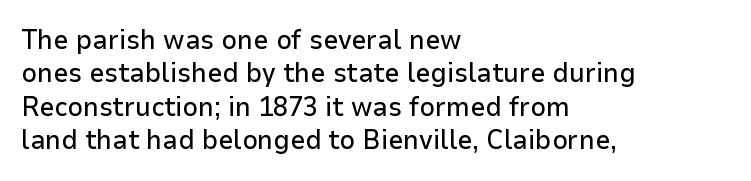
{"italic": "no", "underline": "no", "align": "left", "line_spacing_ratio": 1.24, "letter_spacing": "normal", "letter_spacing_em": 0.0, "glyph_px": 27}
